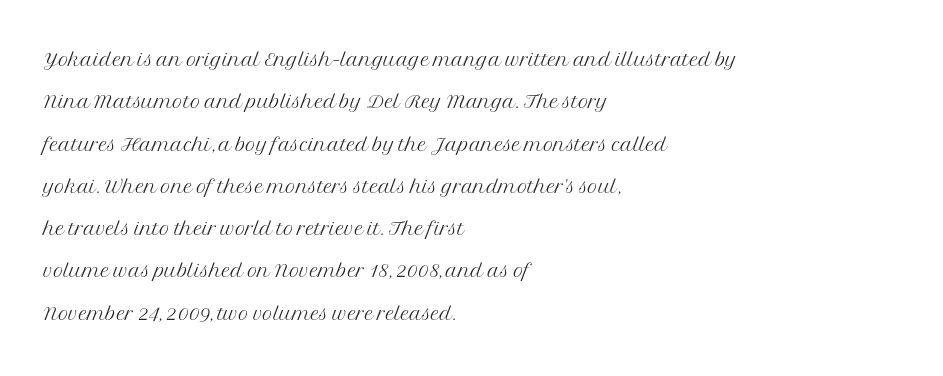
The image shows 28 px light serif type; set left-aligned, normal line spacing (1.51x), normal letter spacing, not underlined; medium stroke contrast and a medium x-height.
